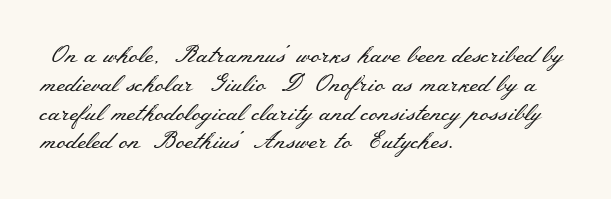
{"bold": "no", "underline": "no", "align": "left", "line_spacing_ratio": 1.2, "letter_spacing": "normal", "letter_spacing_em": 0.0, "glyph_px": 24}
